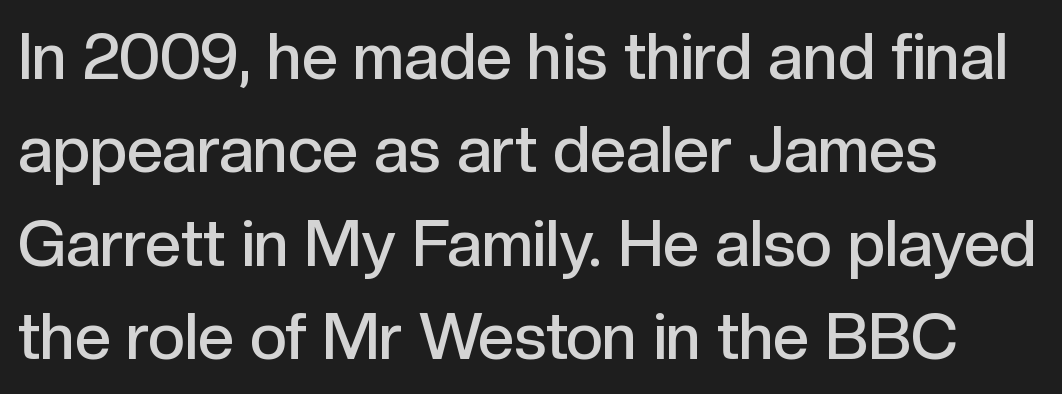
Note: no serifs on the glyphs. Compared with a centered layout, this one pins lines to the left instead. Firm but not heavy-handed strokes: this text is semibold. Normally led — the rows are evenly, conventionally spaced. Varying glyph widths throughout — classic text-font behaviour. The words here are not underlined.
